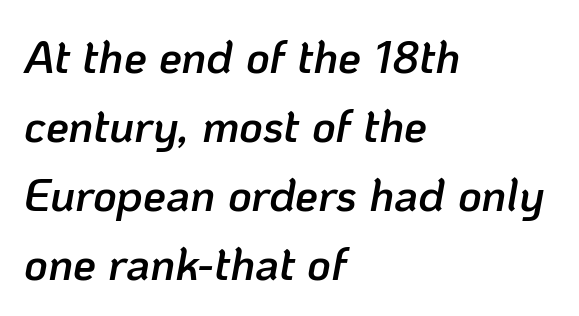
Rule under the text: the space is simply empty. This sample uses plain, unmodified letter spacing. Students, observe: this is what conventionally led text looks like. Varying glyph widths throughout — classic text-font behaviour.
